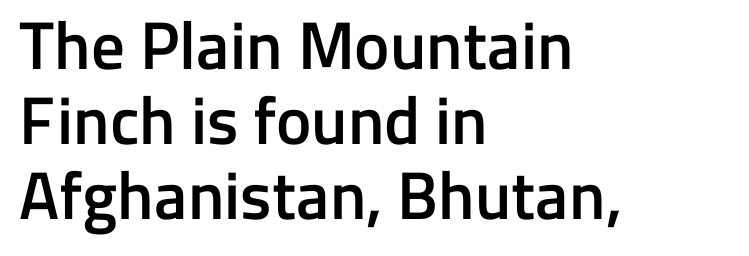
The image shows 67 px semibold sans-serif type, upright; set left-aligned, tight line spacing (1.12x), normal letter spacing, not underlined; low stroke contrast and a medium x-height.
